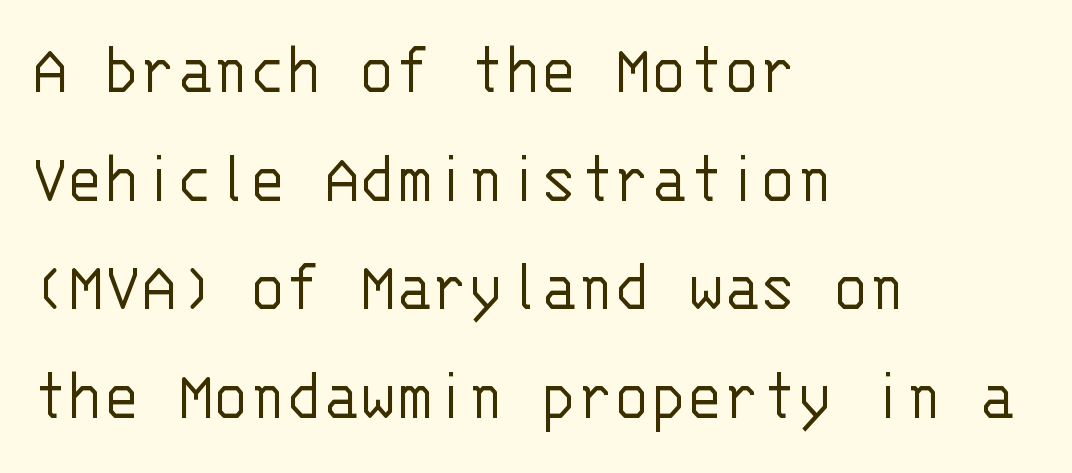
{"serif": "no", "italic": "no", "bold": "no", "weight": "light", "width": "normal", "stroke_contrast": "low", "x_height": "large", "monospaced": "yes", "underline": "no", "align": "left", "line_spacing": "normal", "line_spacing_ratio": 1.45, "letter_spacing": "normal", "letter_spacing_em": 0.0, "glyph_px": 75}
